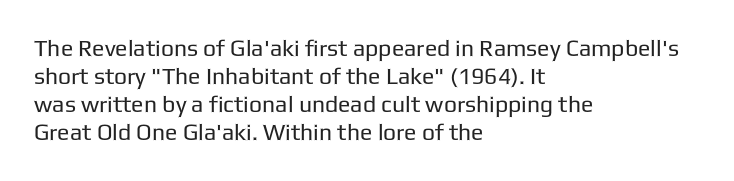
Q: Is the text bold? A: No.
Q: Is the text italic (slanted)? A: No, it is upright.
Q: Is the text underlined? A: No.
Q: How is the paragraph aligned? A: Left-aligned.
Q: Is the spacing between letters normal or unusually wide? A: Normal.
